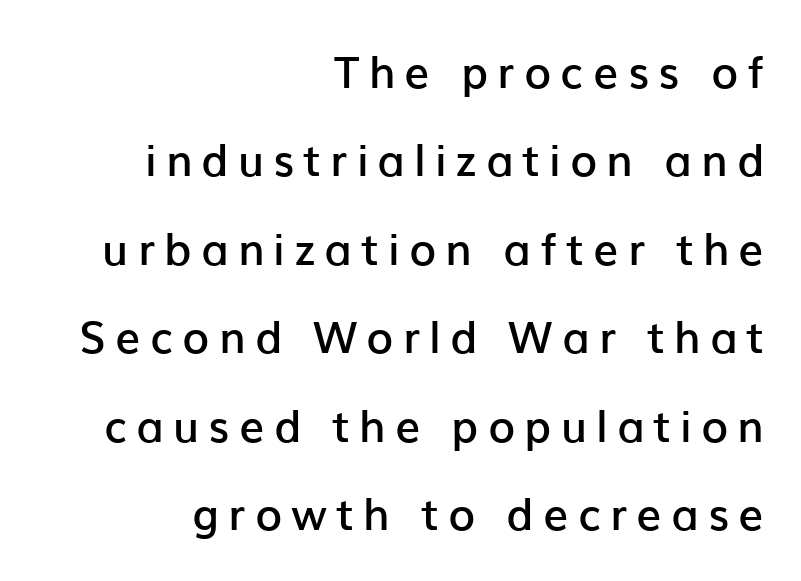
The typeface chosen for these lines omits serifs. Here the designer chose a conventional face with non-uniform glyph widths. Characters remain perfectly vertical along every line. All the whitespace from short lines collects on the left.
